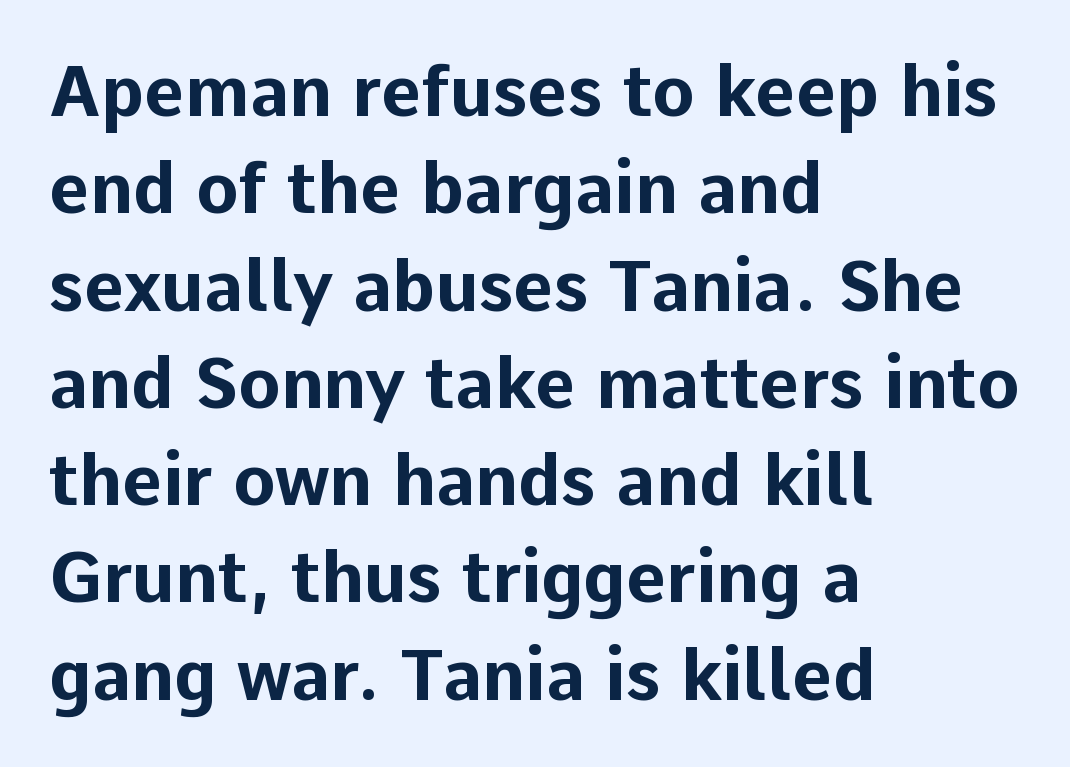
This rendering leaves character spacing at its baseline value. Which margin do the lines hug? The left one — the right edge is uneven. The glyphs are unaccompanied by any horizontal stroke below them. The rendering uses natural spacing where letterforms have individual widths.
